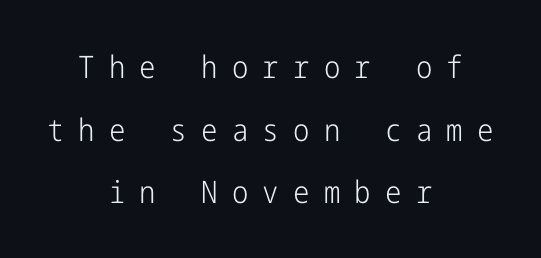
The image shows 31 px light, condensed sans-serif type, upright; set centered, loose line spacing (2.02x), unusually wide letter spacing (+0.46 em), not underlined; low stroke contrast and a medium x-height.
